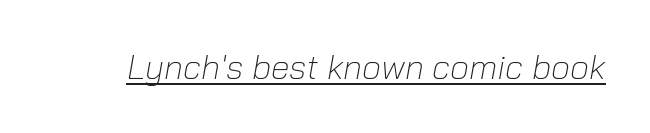
Q: Is the text bold? A: No.
Q: Is the text italic (slanted)? A: Yes, it leans right by about 10 degrees.
Q: Is the text underlined? A: Yes.
Q: Is the spacing between letters normal or unusually wide? A: Normal.
Q: Width (condensed, normal, or wide)? A: Normal.
Q: Stroke contrast? A: Low.
Q: x-height? A: Medium.
Q: Monospaced? A: No.
